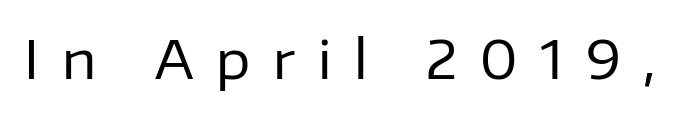
The image shows 53 px regular-weight sans-serif type, upright; set unusually wide letter spacing (+0.43 em), not underlined; low stroke contrast and a medium x-height.
